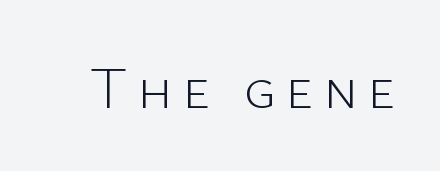
{"serif": "no", "italic": "no", "bold": "no", "weight": "light", "width": "normal", "stroke_contrast": "low", "x_height": "medium", "monospaced": "no", "underline": "no", "glyph_px": 59}
